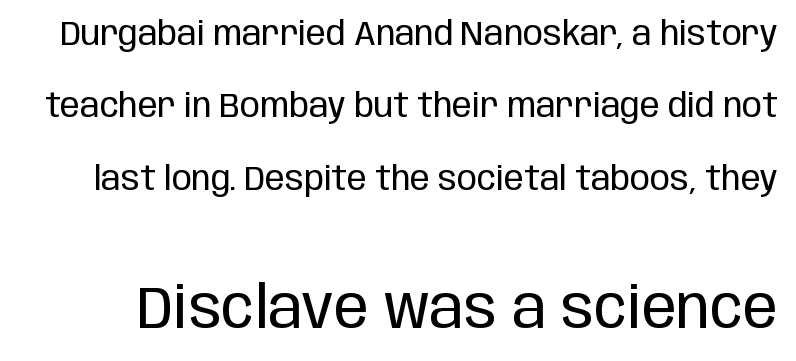
{"serif": "no", "italic": "no", "bold": "no", "weight": "regular", "width": "condensed", "stroke_contrast": "low", "x_height": "large", "monospaced": "no", "underline": "no", "line_spacing": "loose", "line_spacing_ratio": 2.19, "letter_spacing": "normal", "letter_spacing_em": 0.0, "larger_block": "second", "size_ratio": 1.76, "glyph_px": 58}
